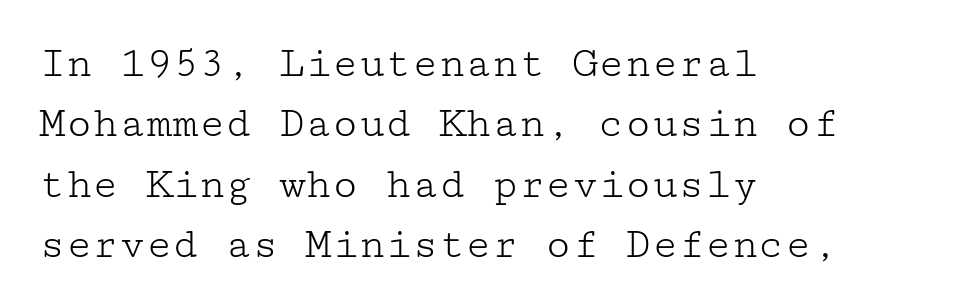
The image shows 44 px light, wide serif type, upright; set left-aligned, normal line spacing (1.37x), normal letter spacing, not underlined; low stroke contrast and a medium x-height.
